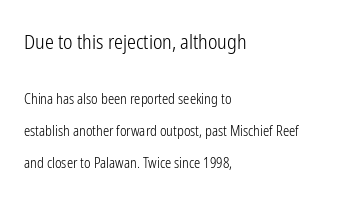
The image shows 20 px text type, upright; set left-aligned, loose line spacing (2.29x), normal letter spacing, not underlined; the first (top) block is 1.43x larger.
